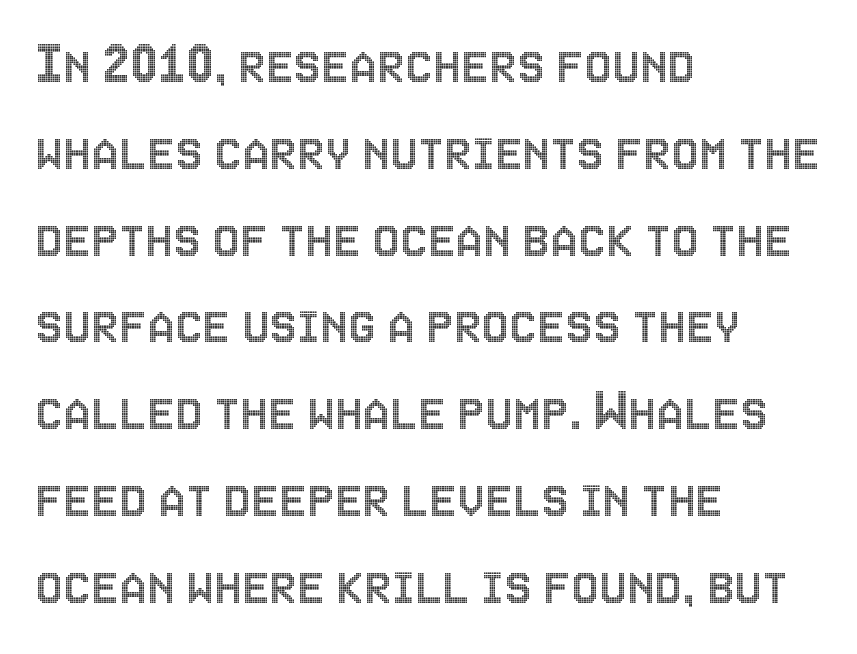
{"italic": "no", "width": "condensed", "x_height": "large", "monospaced": "no", "underline": "no", "align": "left", "line_spacing": "normal", "line_spacing_ratio": 1.4, "letter_spacing": "normal", "letter_spacing_em": 0.0, "glyph_px": 62}
